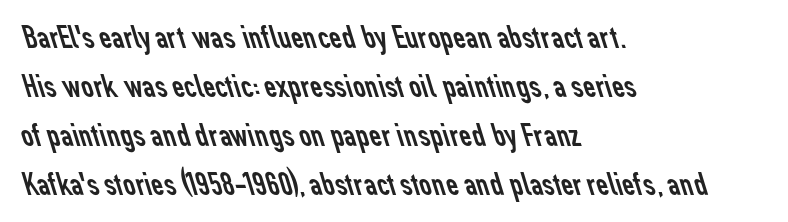
Typeset ragged right — the left edge is the straight one. Counters stay open thanks to moderate or lighter strokes. Unmarked baselines from the first word to the last. Short note: letters normally spaced. Regarding leading, the lines here are spaced in the standard way.
